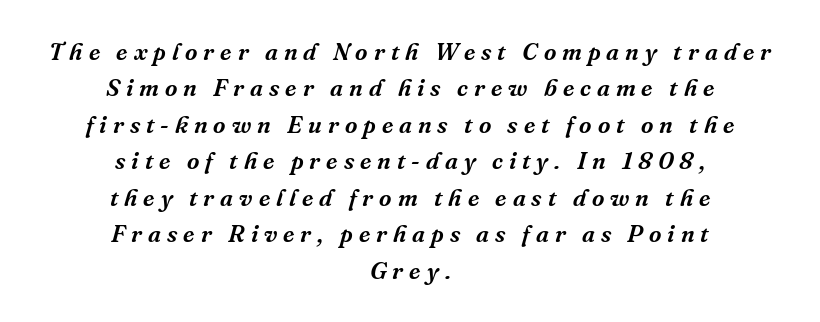
The image shows 24 px text type, italic (leaning right); set centered, normal line spacing (1.52x), unusually wide letter spacing (+0.25 em), not underlined.
